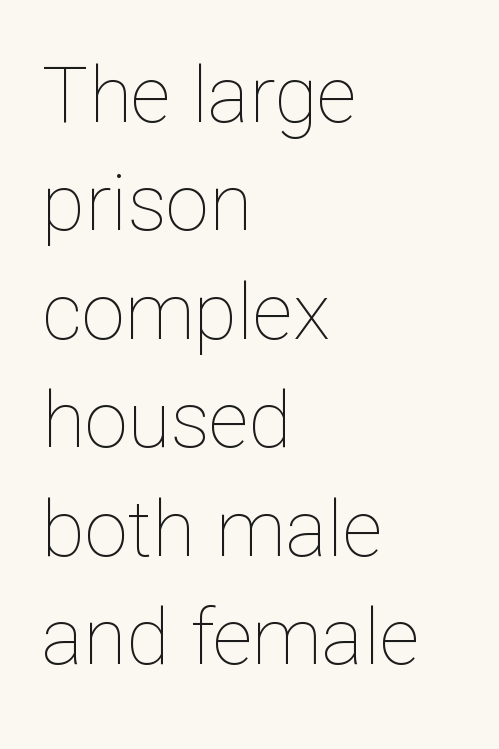
Q: Is the text bold? A: No.
Q: Is the text italic (slanted)? A: No, it is upright.
Q: Is the text underlined? A: No.
Q: How is the paragraph aligned? A: Left-aligned.
Q: Is the spacing between letters normal or unusually wide? A: Normal.
Q: Is the spacing between lines tight, normal or loose? A: Normal.
Q: Width (condensed, normal, or wide)? A: Normal.
Q: Stroke contrast? A: Low.
Q: x-height? A: Medium.
Q: Monospaced? A: No.
